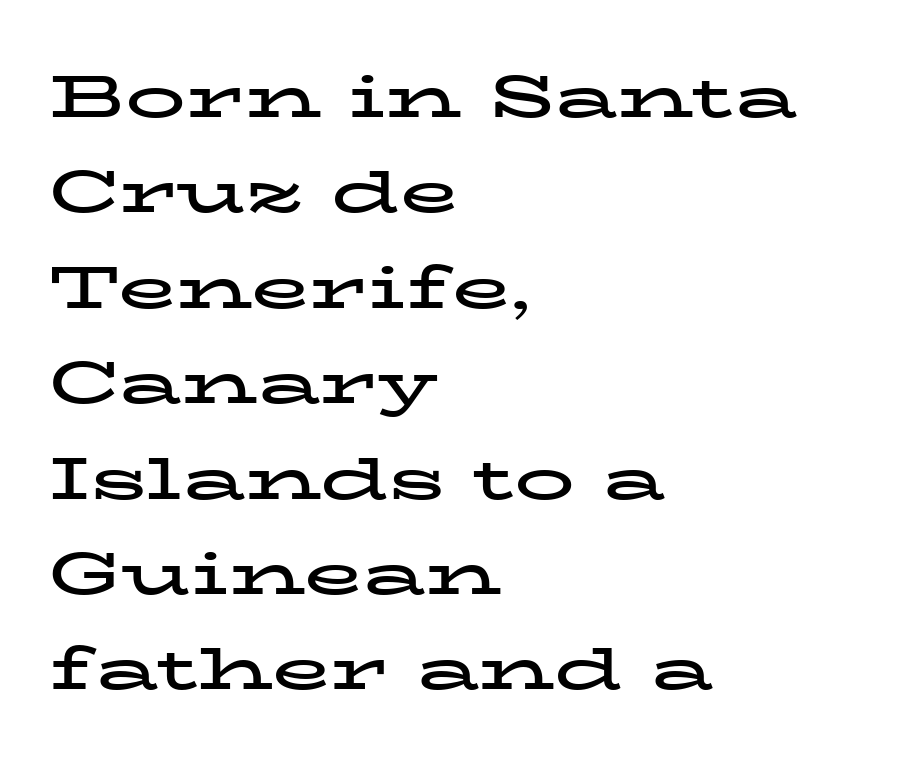
The line texture is even and compact thanks to regular tracking. The text was rendered using a seriffed face with decorative stroke endings. Each glyph is drawn with heavy, bold strokes. The lettering stays uniformly vertical, giving the passage a roman look. Rows of type keep a routine distance in the vertical direction.
